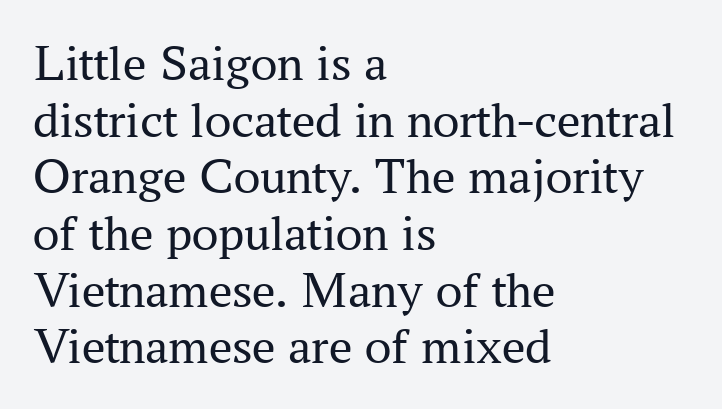
These lines are set flush left with a ragged right edge. Weight: in the light-to-regular range. The rendering shows small feet on the letterforms — a serif design. Descenders are the only things crossing below the line. Each letter keeps its own natural width here, so spacing adapts to shape. The font's upright variant was chosen for this text.
